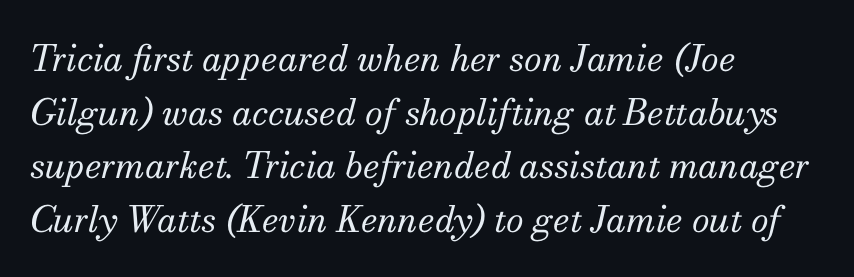
{"serif": "yes", "italic": "yes", "lean": "right", "slant_degrees": 13, "bold": "no", "weight": "regular", "width": "normal", "stroke_contrast": "medium", "x_height": "small", "monospaced": "no", "underline": "no", "align": "left", "line_spacing": "normal", "line_spacing_ratio": 1.49, "letter_spacing": "normal", "letter_spacing_em": 0.0, "glyph_px": 36}
